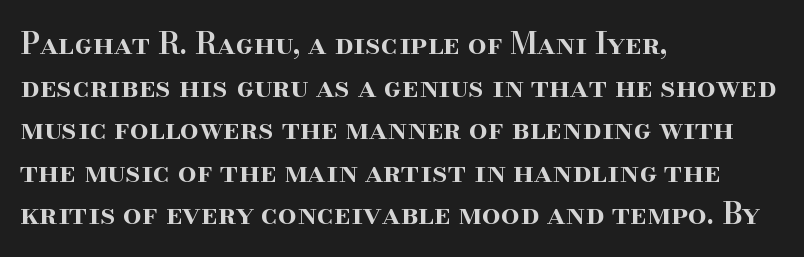
The image shows 30 px semibold serif type, upright; set left-aligned, normal line spacing (1.42x), normal letter spacing, not underlined; high stroke contrast and a small x-height.
